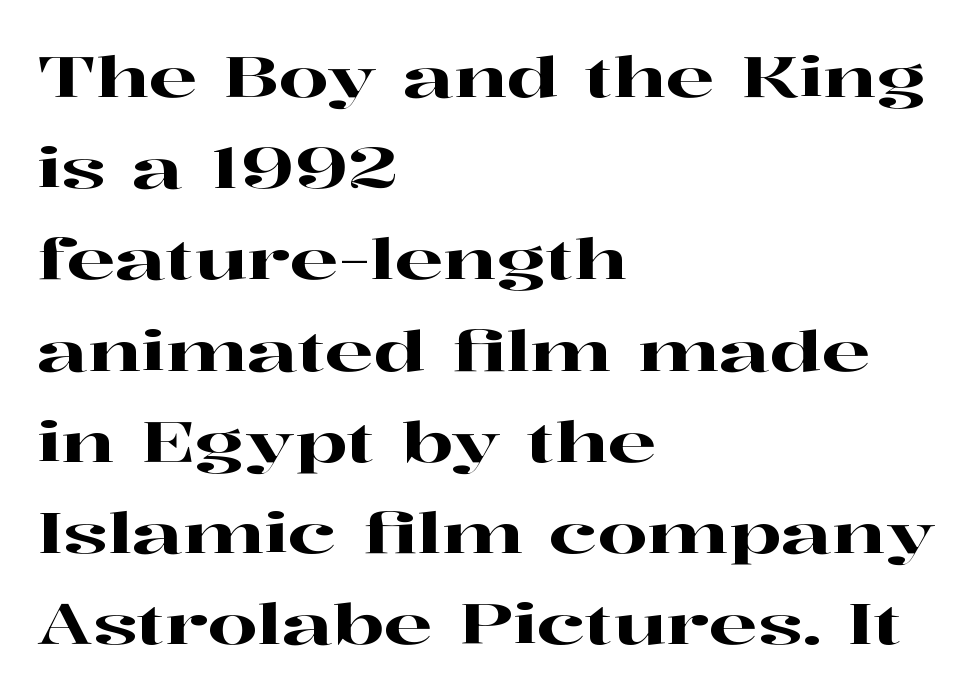
{"serif": "yes", "italic": "no", "width": "wide", "stroke_contrast": "high", "x_height": "medium", "monospaced": "no", "underline": "no", "align": "left", "line_spacing": "normal", "line_spacing_ratio": 1.6, "letter_spacing": "normal", "letter_spacing_em": 0.0, "glyph_px": 57}
